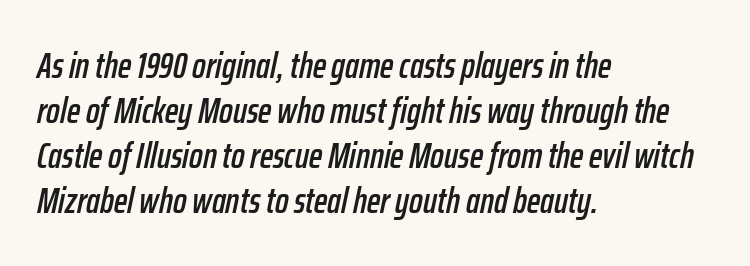
Q: Is the text italic (slanted)? A: Yes, it leans right by about 12 degrees.
Q: Is the text underlined? A: No.
Q: How is the paragraph aligned? A: Left-aligned.
Q: Is the spacing between letters normal or unusually wide? A: Normal.
Q: Is the spacing between lines tight, normal or loose? A: Normal.
Q: Width (condensed, normal, or wide)? A: Condensed.
Q: Stroke contrast? A: Low.
Q: x-height? A: Medium.
Q: Monospaced? A: No.
